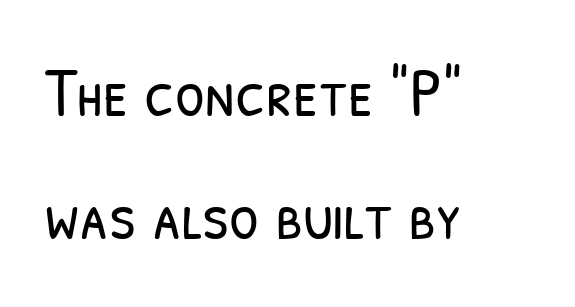
The image shows 68 px light, condensed sans-serif type; set left-aligned, line spacing 1.81x, normal letter spacing, not underlined; low stroke contrast and a medium x-height.
